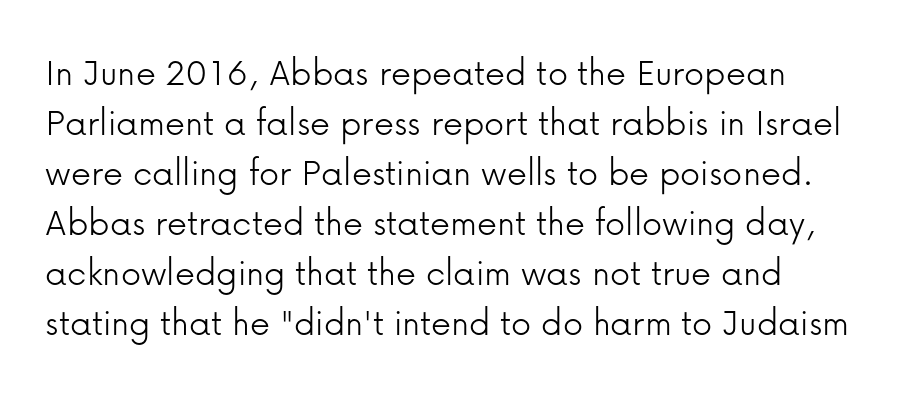
Standard letterfit; no display-style spreading of the glyphs. Summary of weight: not heavy and not bold. The passage shown is not underscored anywhere. Type style note: lacks serifs.
